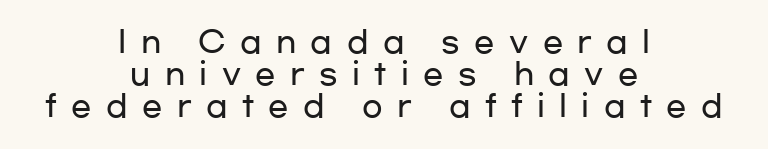
{"serif": "no", "italic": "no", "width": "wide", "stroke_contrast": "low", "x_height": "medium", "monospaced": "no", "underline": "no", "align": "center", "line_spacing": "tight", "line_spacing_ratio": 1.07, "letter_spacing": "wide", "letter_spacing_em": 0.48, "glyph_px": 30}
